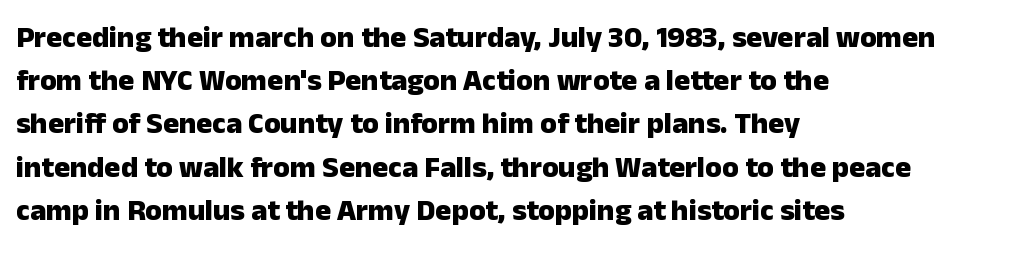
Summary of vertical rhythm: regular, with standard interline spacing. Check the space under the baseline: it is left empty. Type style note: lacks serifs. Tracking value appears to be zero — textbook default spacing. Emphasis by weight is at full strength: bold.
